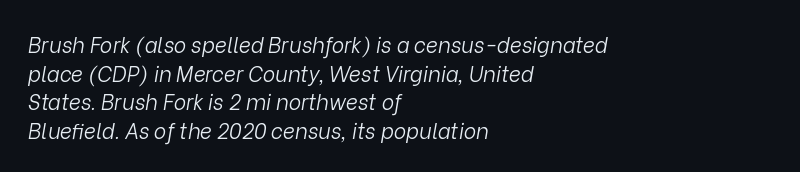
{"italic": "yes", "lean": "right", "slant_degrees": 9, "bold": "no", "underline": "no", "align": "left", "line_spacing": "normal", "line_spacing_ratio": 1.36, "letter_spacing": "normal", "letter_spacing_em": 0.0, "glyph_px": 21}
